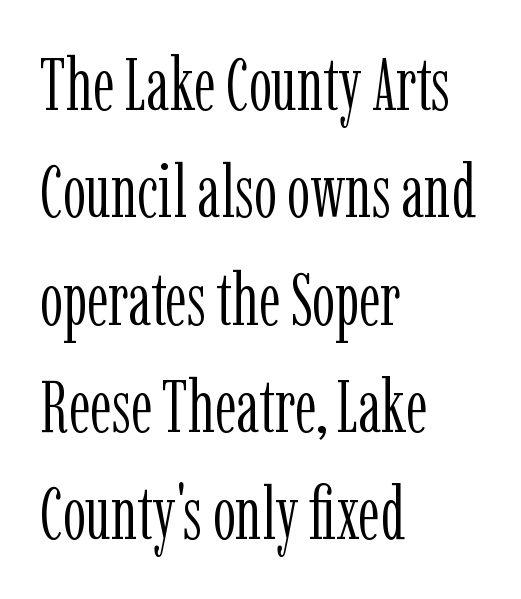
{"serif": "yes", "italic": "no", "bold": "no", "weight": "light", "width": "condensed", "stroke_contrast": "low", "x_height": "medium", "monospaced": "no", "underline": "no", "align": "left", "line_spacing": "normal", "line_spacing_ratio": 1.47, "letter_spacing": "normal", "letter_spacing_em": 0.0, "glyph_px": 73}
